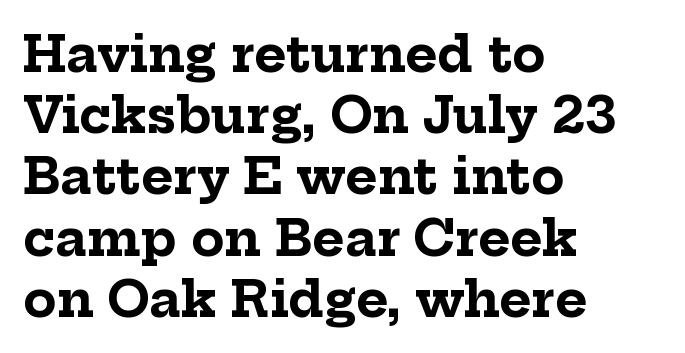
Q: Is the text bold? A: Yes.
Q: Is the text italic (slanted)? A: No, it is upright.
Q: Is the typeface a serif or a sans-serif typeface? A: Serif.
Q: Is the text underlined? A: No.
Q: How is the paragraph aligned? A: Left-aligned.
Q: Is the spacing between letters normal or unusually wide? A: Normal.
Q: Is the spacing between lines tight, normal or loose? A: Normal.
Q: Width (condensed, normal, or wide)? A: Normal.
Q: Stroke contrast? A: Low.
Q: x-height? A: Medium.
Q: Monospaced? A: No.
